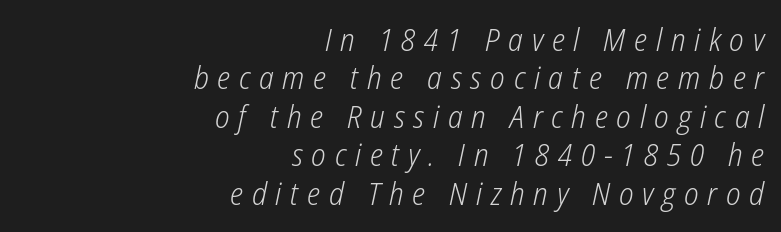
The image shows 31 px light, condensed type, italic (leaning right); set right-aligned, line spacing 1.24x, unusually wide letter spacing (+0.28 em), not underlined; low stroke contrast and a medium x-height.
